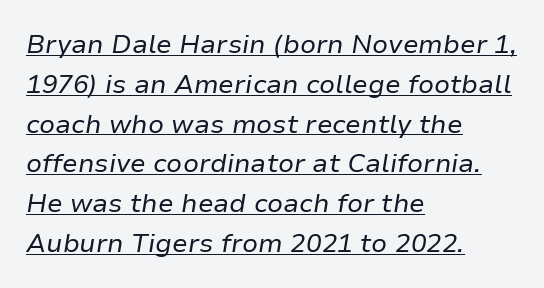
The image shows 26 px text type, italic (leaning right); set left-aligned, normal line spacing (1.53x), normal letter spacing, underlined.
